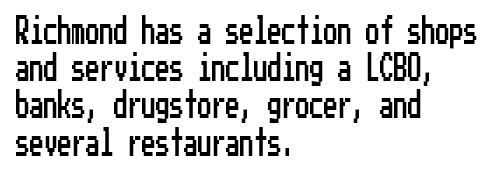
The image shows 28 px condensed sans-serif type, upright; set left-aligned, normal line spacing (1.33x), normal letter spacing, not underlined; low stroke contrast and a medium x-height.
